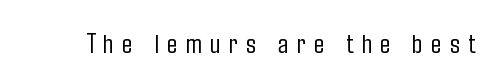
The image shows 28 px light, condensed sans-serif type, upright; set unusually wide letter spacing (+0.29 em), not underlined; low stroke contrast and a medium x-height.
